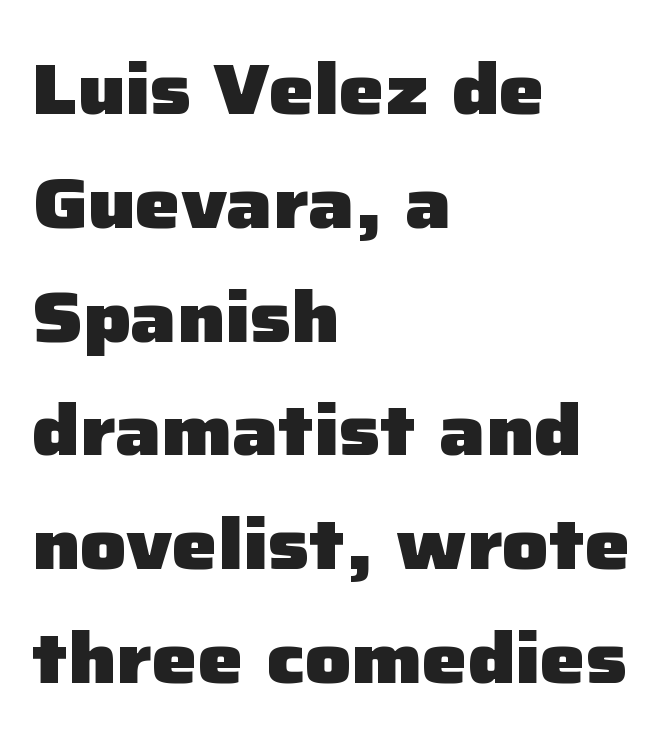
{"serif": "no", "italic": "no", "bold": "yes", "weight": "heavy", "width": "normal", "stroke_contrast": "low", "x_height": "medium", "monospaced": "no", "underline": "no", "align": "left", "line_spacing": "normal", "line_spacing_ratio": 1.58, "letter_spacing": "normal", "letter_spacing_em": 0.0, "glyph_px": 72}
